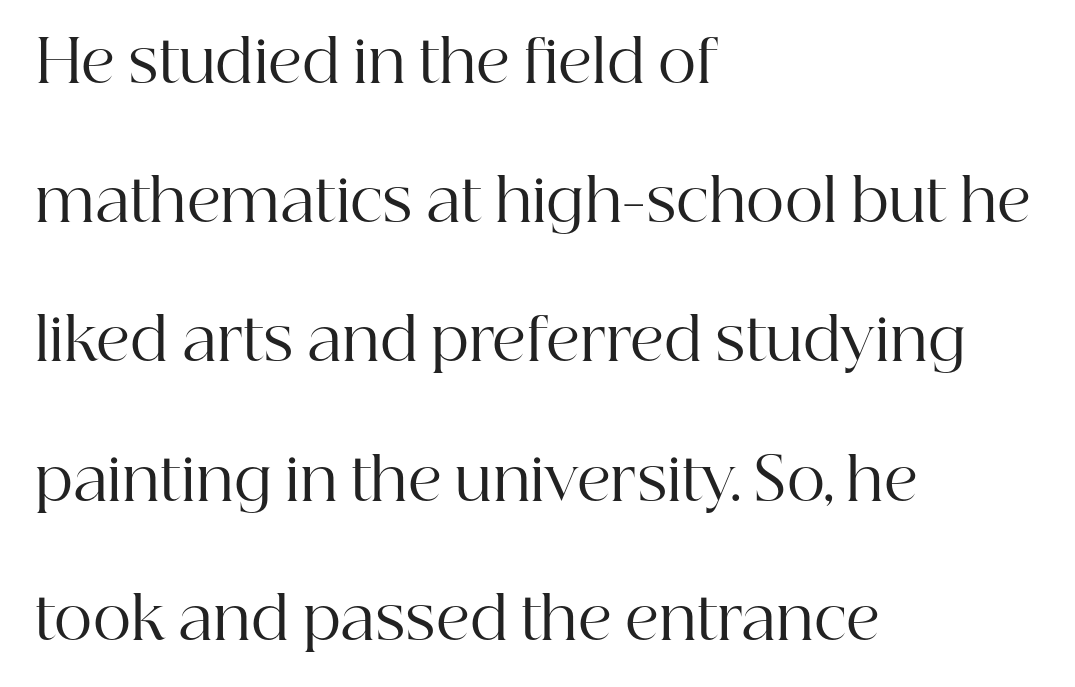
{"serif": "yes", "italic": "no", "bold": "no", "weight": "regular", "width": "normal", "stroke_contrast": "high", "x_height": "medium", "monospaced": "no", "underline": "no", "align": "left", "line_spacing": "loose", "line_spacing_ratio": 2.36, "letter_spacing": "normal", "letter_spacing_em": 0.0, "glyph_px": 59}
